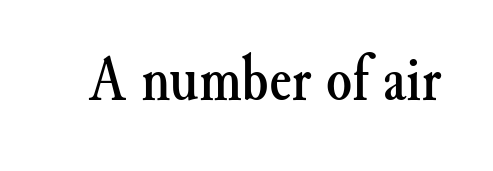
{"serif": "yes", "italic": "no", "width": "normal", "stroke_contrast": "medium", "x_height": "small", "monospaced": "no", "underline": "no", "letter_spacing": "normal", "letter_spacing_em": 0.0, "glyph_px": 66}
